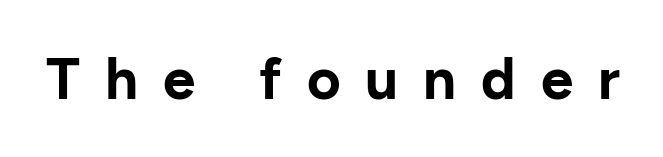
{"serif": "no", "italic": "no", "bold": "yes", "weight": "bold", "width": "normal", "stroke_contrast": "low", "x_height": "medium", "monospaced": "no", "underline": "no", "letter_spacing": "wide", "letter_spacing_em": 0.43, "glyph_px": 58}
